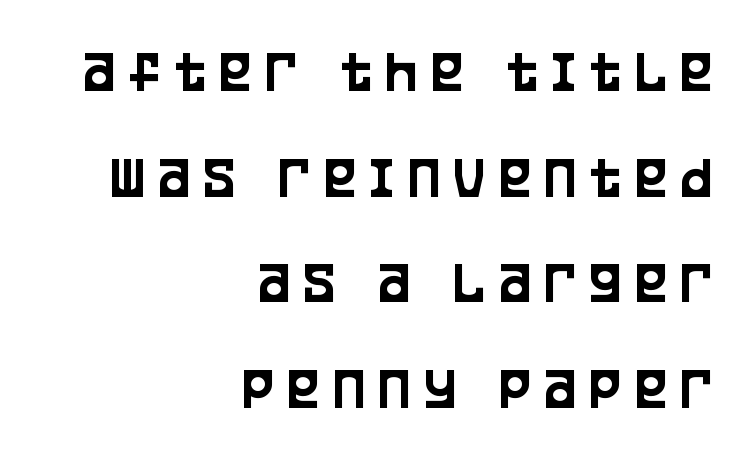
The foot of each line stays bare and open. Caption: expanded tracking, letters set apart. Font category for this specimen: sans-serif. The specimen reads as upright at a glance.
